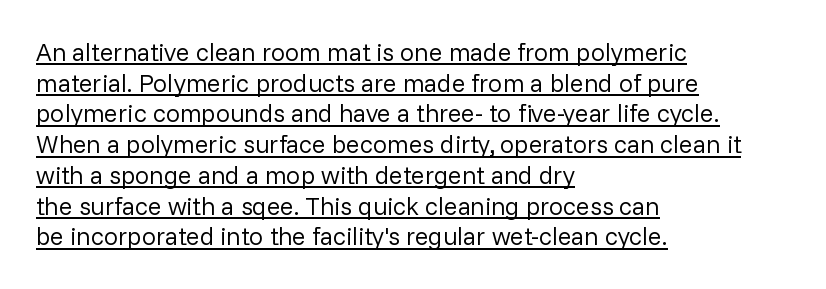
Q: Is the text bold? A: No.
Q: Is the text italic (slanted)? A: No, it is upright.
Q: Is the text underlined? A: Yes.
Q: How is the paragraph aligned? A: Left-aligned.
Q: Is the spacing between letters normal or unusually wide? A: Normal.
